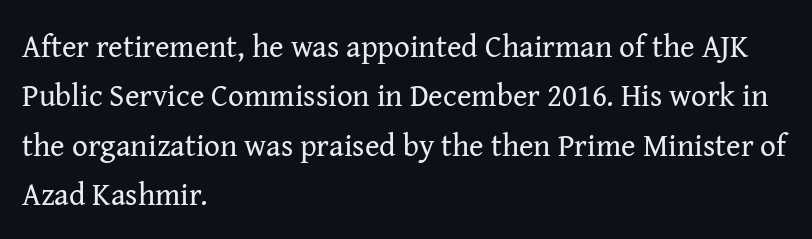
Regarding serifs, this sample has them. These lines are rendered in a variable-pitch font. The lines in this sample share a left origin and differ only in where they stop. Weight: regular or lighter. Regarding leading, the lines here are spaced in the standard way.
